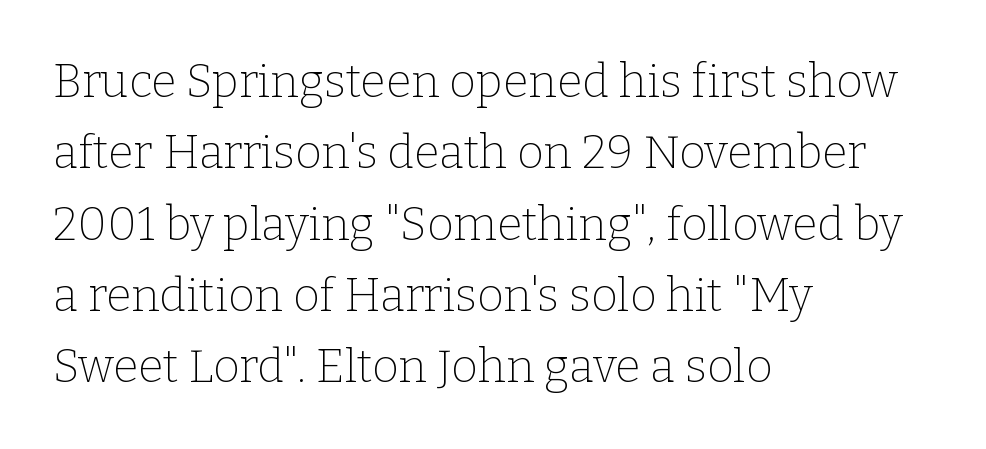
Q: Is the text bold? A: No.
Q: Is the text italic (slanted)? A: No, it is upright.
Q: Is the typeface a serif or a sans-serif typeface? A: Serif.
Q: Is the text underlined? A: No.
Q: How is the paragraph aligned? A: Left-aligned.
Q: Is the spacing between letters normal or unusually wide? A: Normal.
Q: Is the spacing between lines tight, normal or loose? A: Normal.
Q: Width (condensed, normal, or wide)? A: Normal.
Q: Stroke contrast? A: Low.
Q: x-height? A: Medium.
Q: Monospaced? A: No.
